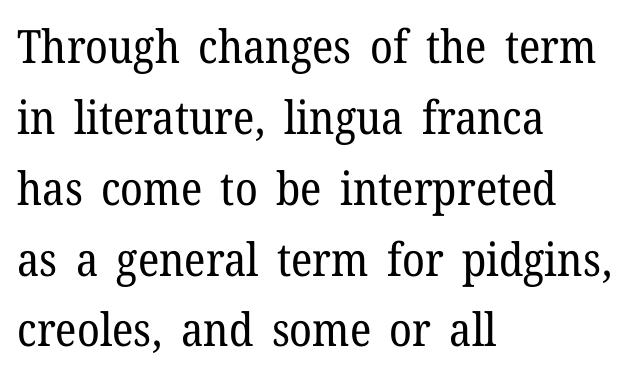
Q: Is the text bold? A: No.
Q: Is the text italic (slanted)? A: No, it is upright.
Q: Is the typeface a serif or a sans-serif typeface? A: Serif.
Q: Is the text underlined? A: No.
Q: How is the paragraph aligned? A: Left-aligned.
Q: Is the spacing between letters normal or unusually wide? A: Normal.
Q: Is the spacing between lines tight, normal or loose? A: Normal.
Q: Width (condensed, normal, or wide)? A: Normal.
Q: Stroke contrast? A: Low.
Q: x-height? A: Medium.
Q: Monospaced? A: No.
